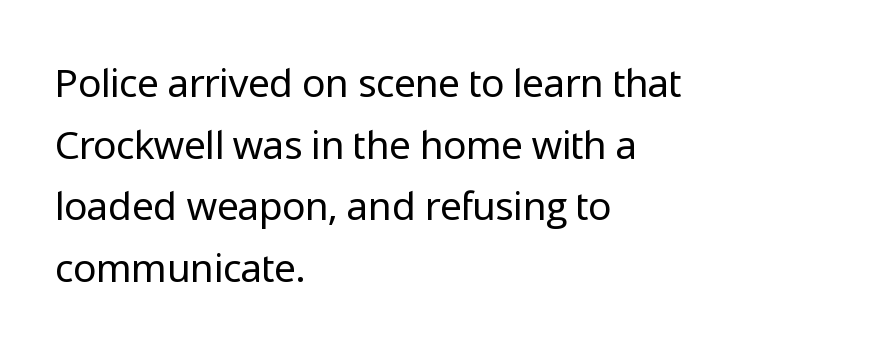
{"serif": "no", "italic": "no", "bold": "no", "weight": "regular", "width": "normal", "stroke_contrast": "low", "x_height": "medium", "monospaced": "no", "underline": "no", "align": "left", "line_spacing": "normal", "line_spacing_ratio": 1.58, "letter_spacing": "normal", "letter_spacing_em": 0.0, "glyph_px": 39}
